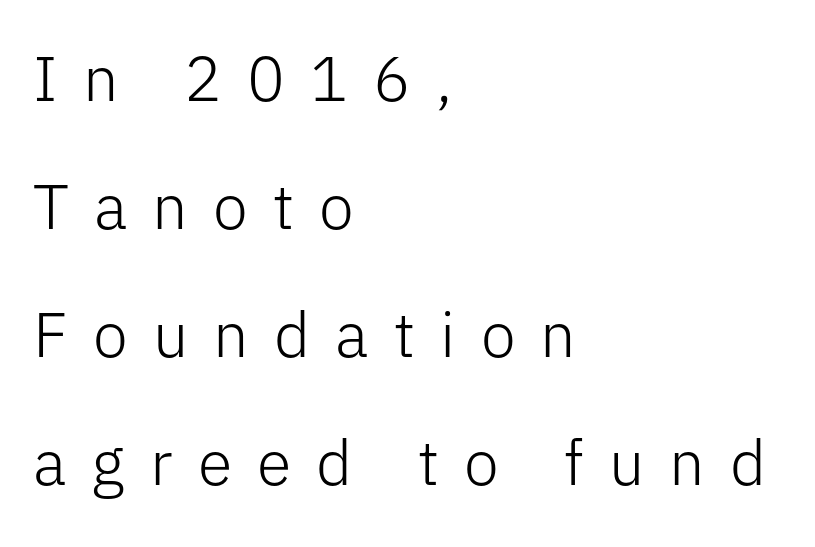
The image shows 63 px light sans-serif type, upright; set left-aligned, loose line spacing (2.03x), unusually wide letter spacing (+0.4 em), not underlined; low stroke contrast and a medium x-height.
